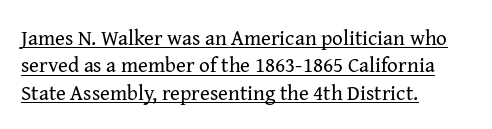
The passage shown is not bold in any degree. Typeset ragged right — the left edge is the straight one. Underlining? Definitely there. The face used here is rendered with its standard letterfit.
